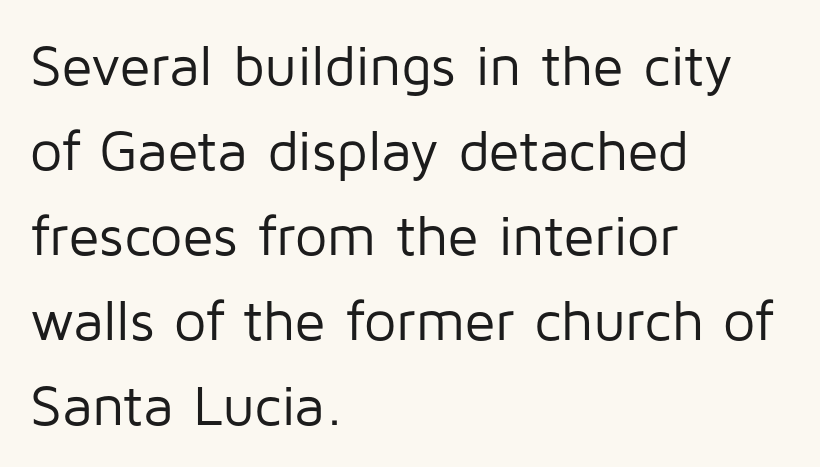
Q: Is the text bold? A: No.
Q: Is the text italic (slanted)? A: No, it is upright.
Q: Is the typeface a serif or a sans-serif typeface? A: Sans-serif.
Q: Is the text underlined? A: No.
Q: How is the paragraph aligned? A: Left-aligned.
Q: Is the spacing between letters normal or unusually wide? A: Normal.
Q: Is the spacing between lines tight, normal or loose? A: Normal.
Q: Width (condensed, normal, or wide)? A: Normal.
Q: Stroke contrast? A: Low.
Q: x-height? A: Medium.
Q: Monospaced? A: No.
